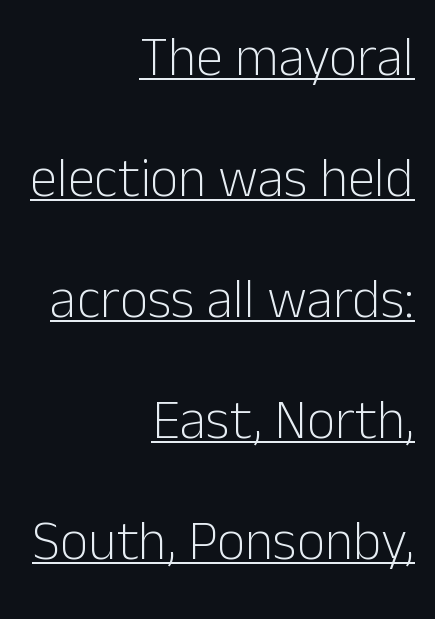
Q: Is the text bold? A: No.
Q: Is the text italic (slanted)? A: No, it is upright.
Q: Is the typeface a serif or a sans-serif typeface? A: Sans-serif.
Q: Is the text underlined? A: Yes.
Q: How is the paragraph aligned? A: Right-aligned.
Q: Is the spacing between letters normal or unusually wide? A: Normal.
Q: Is the spacing between lines tight, normal or loose? A: Loose.
Q: Width (condensed, normal, or wide)? A: Normal.
Q: Stroke contrast? A: Low.
Q: x-height? A: Medium.
Q: Monospaced? A: No.
